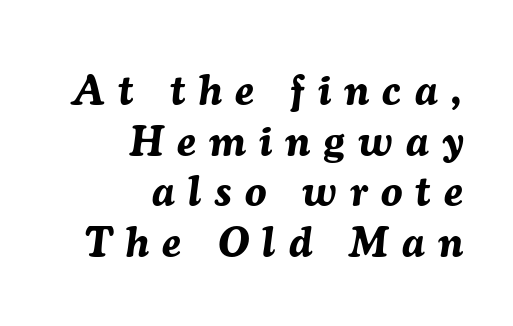
Q: Is the text bold? A: Yes.
Q: Is the text italic (slanted)? A: Yes, it leans right by about 7 degrees.
Q: Is the text underlined? A: No.
Q: How is the paragraph aligned? A: Right-aligned.
Q: Is the spacing between letters normal or unusually wide? A: Unusually wide.
Q: Width (condensed, normal, or wide)? A: Normal.
Q: Stroke contrast? A: Medium.
Q: x-height? A: Medium.
Q: Monospaced? A: No.
